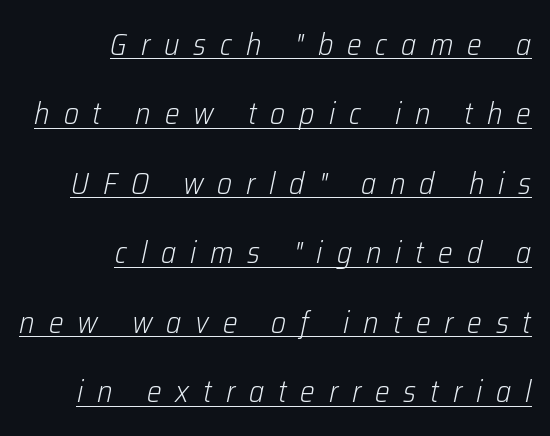
The image shows 31 px light, condensed type, italic (leaning right); set right-aligned, loose line spacing (2.24x), unusually wide letter spacing (+0.45 em), underlined; low stroke contrast and a medium x-height.
